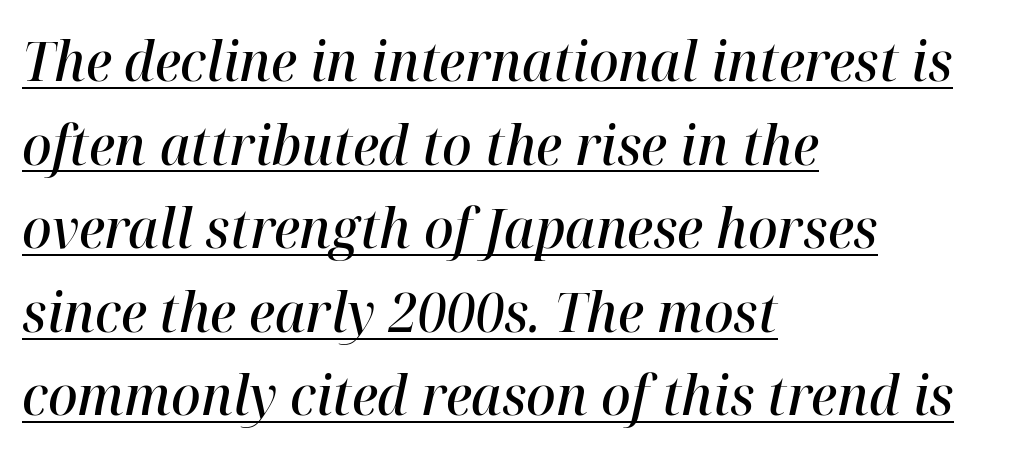
The image shows 55 px semibold type, italic (leaning right); set left-aligned, normal line spacing (1.52x), normal letter spacing, underlined; high stroke contrast and a medium x-height.
